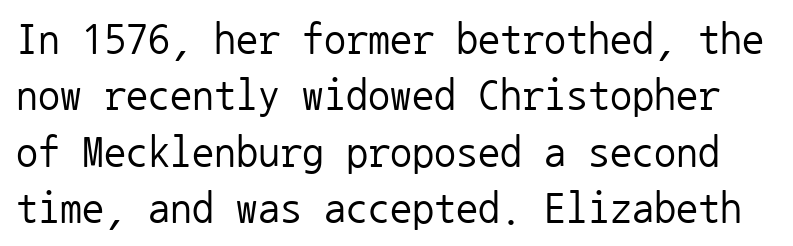
{"serif": "no", "italic": "no", "bold": "no", "weight": "regular", "width": "normal", "stroke_contrast": "low", "x_height": "medium", "monospaced": "yes", "underline": "no", "line_spacing": "normal", "line_spacing_ratio": 1.28, "letter_spacing": "normal", "letter_spacing_em": 0.0, "glyph_px": 44}
